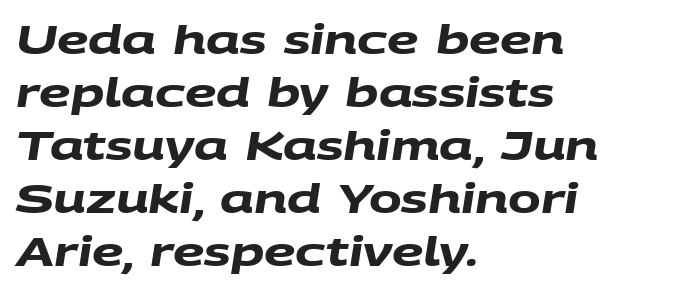
{"serif": "no", "bold": "yes", "weight": "heavy", "width": "wide", "stroke_contrast": "medium", "x_height": "large", "monospaced": "no", "underline": "no", "align": "left", "line_spacing": "normal", "line_spacing_ratio": 1.36, "letter_spacing": "normal", "letter_spacing_em": 0.0, "glyph_px": 39}
